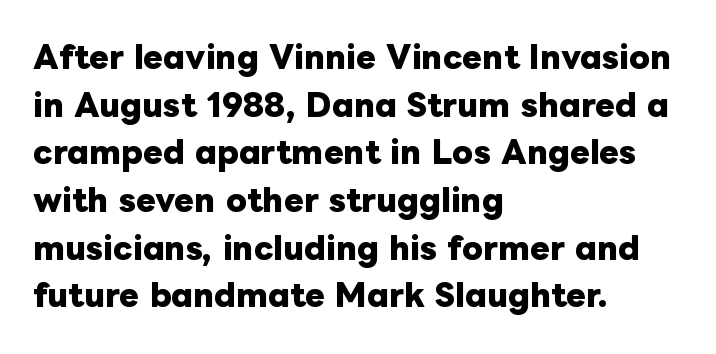
Standard letterfit; no display-style spreading of the glyphs. Type without underlining. You could not count columns in this text — the font is proportionally spaced. Honestly, the row spacing looks completely unremarkable. Heft: maximum for text — a bold.
